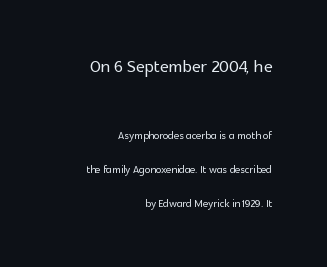
The image shows 23 px text type, upright; set right-aligned, loose line spacing (2.42x), normal letter spacing, not underlined; the first (top) block is 1.64x larger.
